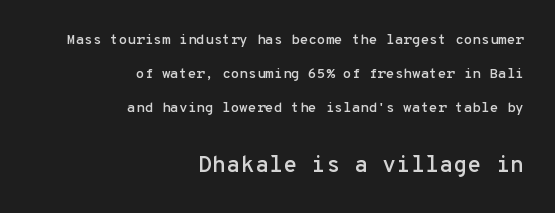
Q: Is the text italic (slanted)? A: No, it is upright.
Q: Is the text underlined? A: No.
Q: How is the paragraph aligned? A: Right-aligned.
Q: Is the spacing between letters normal or unusually wide? A: Normal.
Q: Is the spacing between lines tight, normal or loose? A: Loose.
Q: Which block of text is set in a larger size, the first (top) or the second (bottom)? A: The second (bottom) one.
